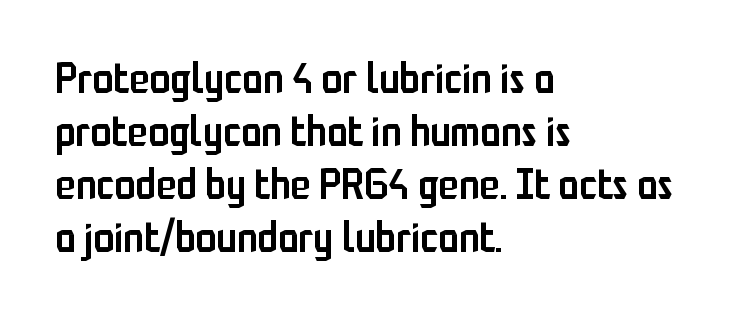
{"serif": "no", "italic": "no", "bold": "semi", "weight": "semibold", "width": "condensed", "stroke_contrast": "low", "x_height": "medium", "monospaced": "no", "underline": "no", "align": "left", "line_spacing": "normal", "line_spacing_ratio": 1.26, "letter_spacing": "normal", "letter_spacing_em": 0.0, "glyph_px": 42}
